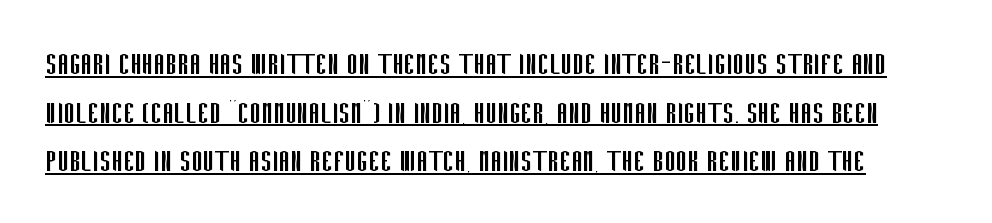
{"serif": "no", "italic": "no", "bold": "no", "weight": "regular", "width": "condensed", "stroke_contrast": "low", "x_height": "large", "monospaced": "no", "underline": "yes", "line_spacing": "normal", "line_spacing_ratio": 1.39, "letter_spacing": "normal", "letter_spacing_em": 0.0, "glyph_px": 35}
